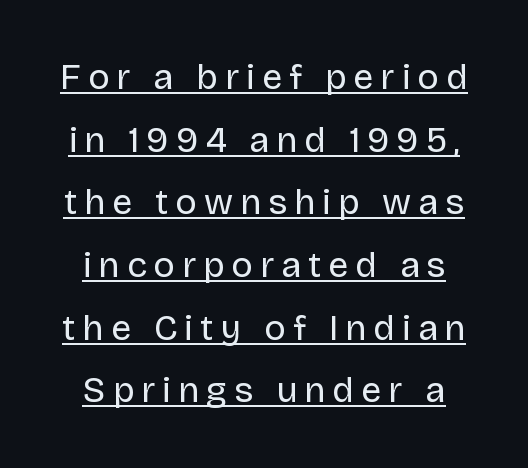
{"serif": "no", "italic": "no", "bold": "no", "weight": "regular", "width": "normal", "stroke_contrast": "low", "x_height": "large", "monospaced": "no", "underline": "yes", "line_spacing_ratio": 1.74, "glyph_px": 36}
